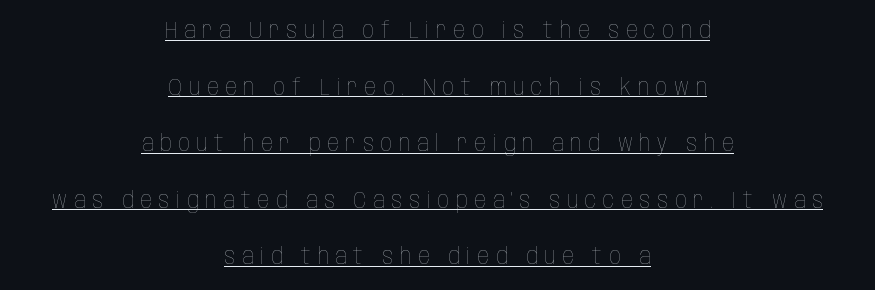
The image shows 23 px text type, upright; set centered, loose line spacing (2.46x), unusually wide letter spacing (+0.29 em), underlined.
